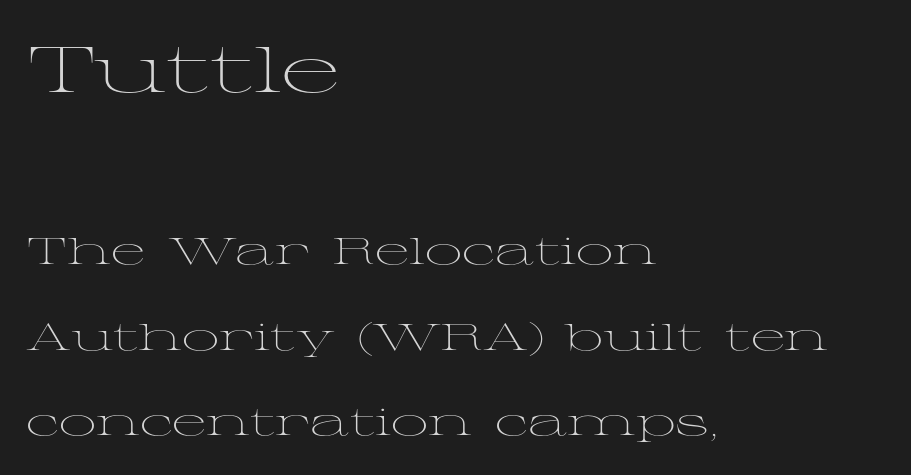
Q: Is the text bold? A: No.
Q: Is the text italic (slanted)? A: No, it is upright.
Q: Is the typeface a serif or a sans-serif typeface? A: Serif.
Q: Is the text underlined? A: No.
Q: How is the paragraph aligned? A: Left-aligned.
Q: Is the spacing between letters normal or unusually wide? A: Normal.
Q: Is the spacing between lines tight, normal or loose? A: Loose.
Q: Which block of text is set in a larger size, the first (top) or the second (bottom)? A: The first (top) one.
Q: Width (condensed, normal, or wide)? A: Wide.
Q: Stroke contrast? A: Medium.
Q: x-height? A: Medium.
Q: Monospaced? A: No.
